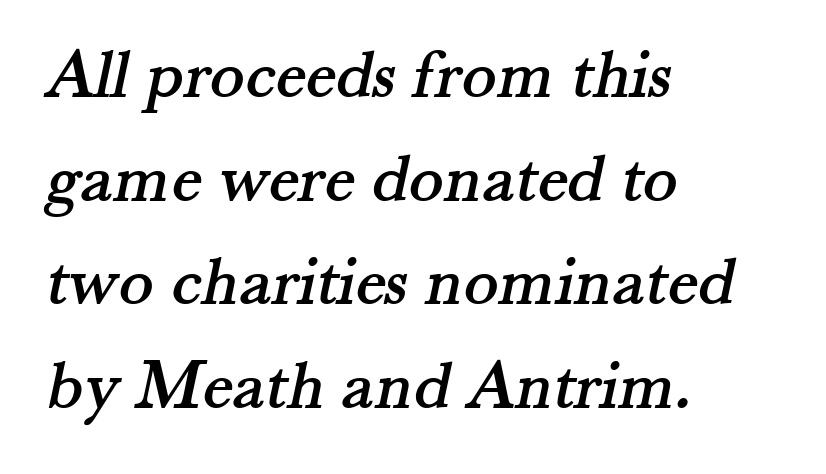
The font family rendered here belongs to the serif group. These lines sit exactly where default settings would place them. In CSS terms this would be text-align: left. The letters sit at their default tracking, neither squeezed nor spread.
